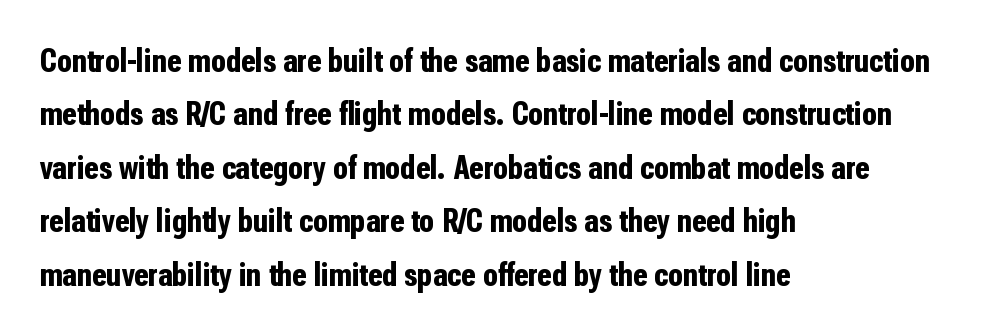
Q: Is the text bold? A: Yes.
Q: Is the text italic (slanted)? A: No, it is upright.
Q: Is the typeface a serif or a sans-serif typeface? A: Sans-serif.
Q: Is the text underlined? A: No.
Q: How is the paragraph aligned? A: Left-aligned.
Q: Is the spacing between letters normal or unusually wide? A: Normal.
Q: Is the spacing between lines tight, normal or loose? A: Normal.
Q: Width (condensed, normal, or wide)? A: Condensed.
Q: Stroke contrast? A: Low.
Q: x-height? A: Medium.
Q: Monospaced? A: No.
